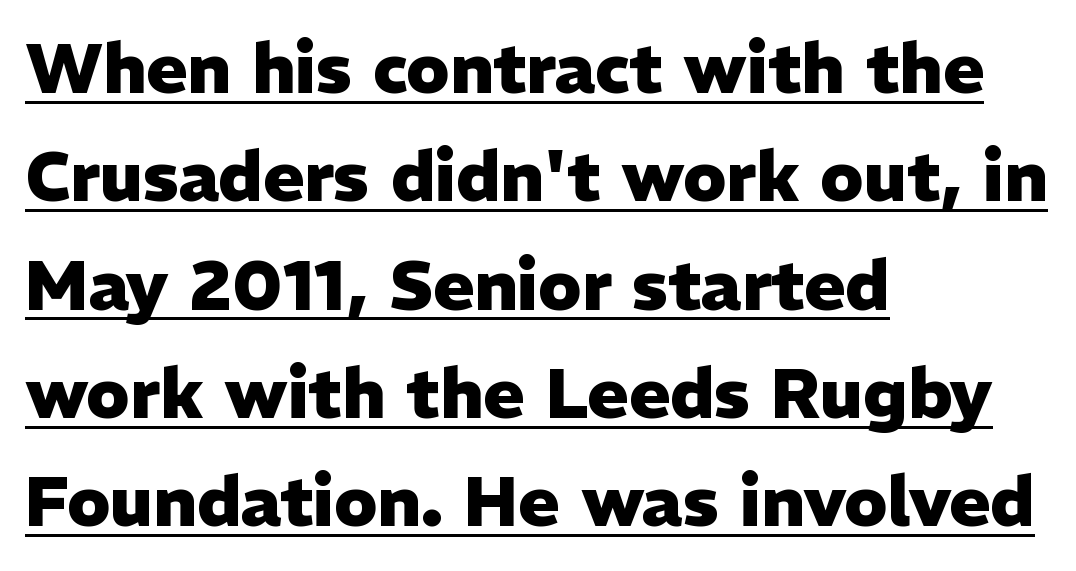
Q: Is the text bold? A: Yes.
Q: Is the text italic (slanted)? A: No, it is upright.
Q: Is the typeface a serif or a sans-serif typeface? A: Sans-serif.
Q: Is the text underlined? A: Yes.
Q: How is the paragraph aligned? A: Left-aligned.
Q: Is the spacing between letters normal or unusually wide? A: Normal.
Q: Is the spacing between lines tight, normal or loose? A: Normal.
Q: Width (condensed, normal, or wide)? A: Normal.
Q: Stroke contrast? A: Low.
Q: x-height? A: Medium.
Q: Monospaced? A: No.
